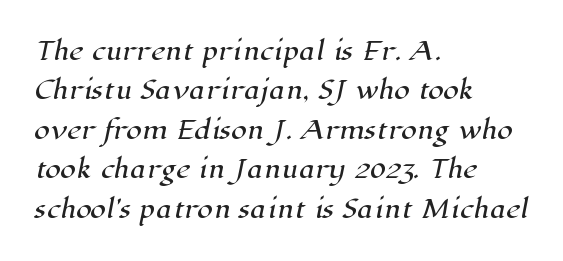
{"underline": "no", "align": "left", "line_spacing": "normal", "line_spacing_ratio": 1.58, "letter_spacing": "normal", "letter_spacing_em": 0.0, "glyph_px": 25}
